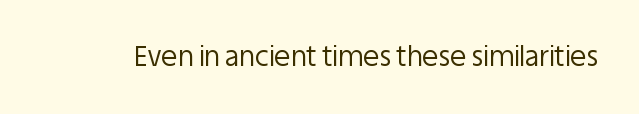
Q: Is the text bold? A: No.
Q: Is the text italic (slanted)? A: No, it is upright.
Q: Is the text underlined? A: No.
Q: Is the spacing between letters normal or unusually wide? A: Normal.
